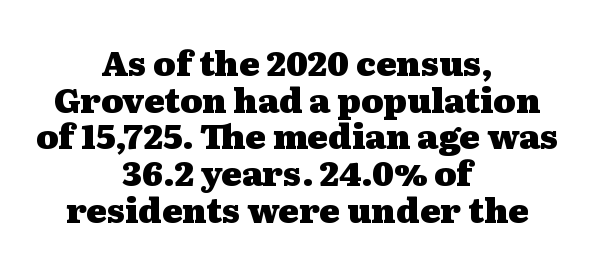
The image shows 34 px heavy, wide serif type, upright; set centered, tight line spacing (1.08x), normal letter spacing, not underlined; medium stroke contrast and a medium x-height.
